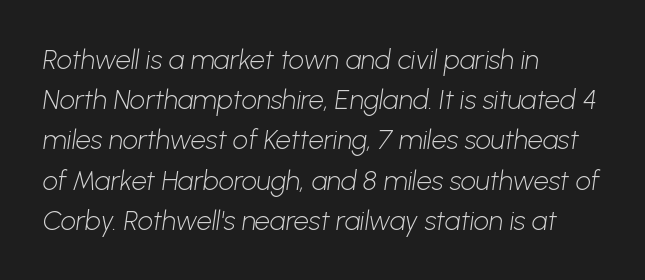
Q: Is the text bold? A: No.
Q: Is the text underlined? A: No.
Q: How is the paragraph aligned? A: Left-aligned.
Q: Is the spacing between letters normal or unusually wide? A: Normal.
Q: Is the spacing between lines tight, normal or loose? A: Normal.
